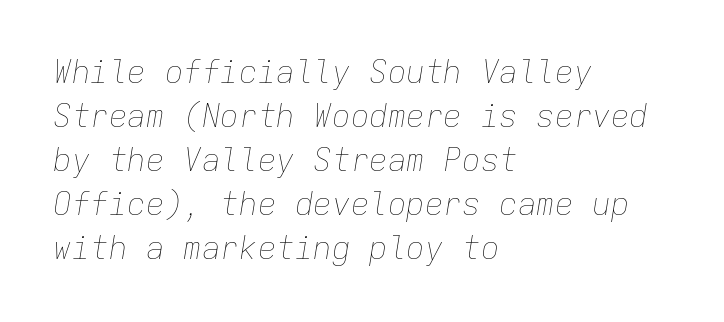
The image shows 31 px thin type, italic (leaning right), monospaced; set left-aligned, normal line spacing (1.42x), normal letter spacing, not underlined; low stroke contrast and a medium x-height.
